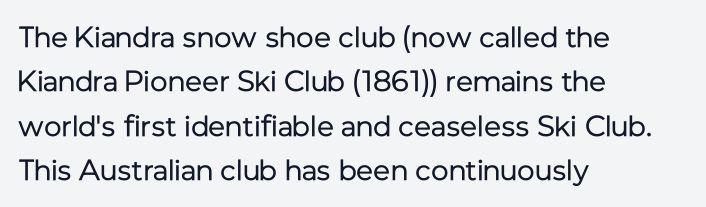
{"serif": "no", "italic": "no", "bold": "no", "weight": "regular", "width": "normal", "stroke_contrast": "low", "x_height": "medium", "monospaced": "no", "underline": "no", "align": "left", "line_spacing": "normal", "line_spacing_ratio": 1.53, "letter_spacing": "normal", "letter_spacing_em": 0.0, "glyph_px": 29}
